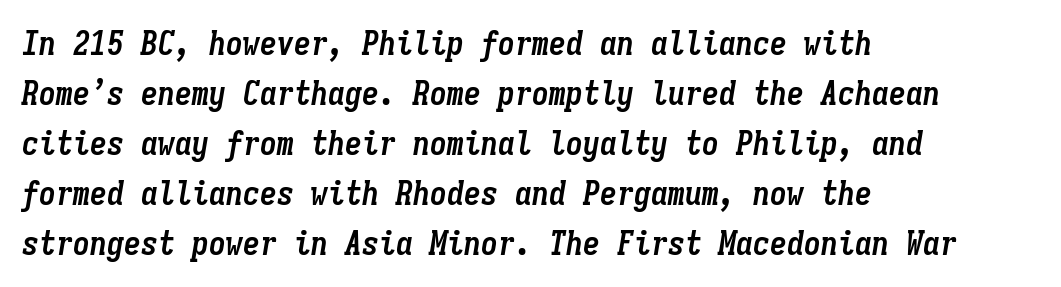
The words here are not underlined. Quick note: interline space is typical. Honestly, the letter spacing is just normal — you wouldn't notice it. Pretty heavy lettering here — definitely bold.
